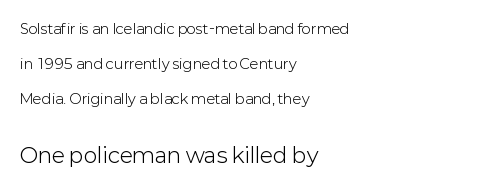
Q: Is the text bold? A: No.
Q: Is the text italic (slanted)? A: No, it is upright.
Q: Is the text underlined? A: No.
Q: How is the paragraph aligned? A: Left-aligned.
Q: Is the spacing between letters normal or unusually wide? A: Normal.
Q: Is the spacing between lines tight, normal or loose? A: Loose.
Q: Which block of text is set in a larger size, the first (top) or the second (bottom)? A: The second (bottom) one.
